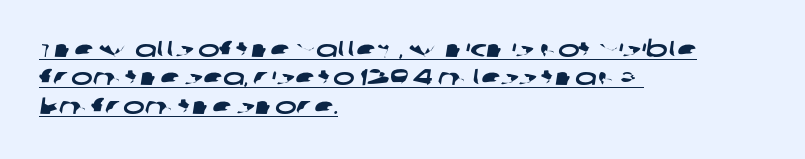
A classic flush-left, rag-right setting is used for this passage. Compared with undecorated copy, this sample adds a rule below the words. Characters follow at the spacing the type designer built in.
